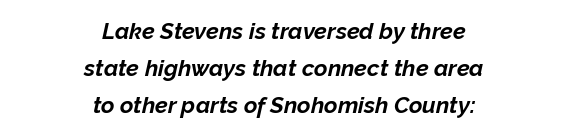
{"italic": "yes", "lean": "right", "slant_degrees": 12, "bold": "yes", "underline": "no", "align": "center", "line_spacing": "normal", "line_spacing_ratio": 1.61, "letter_spacing": "normal", "letter_spacing_em": 0.0, "glyph_px": 23}
